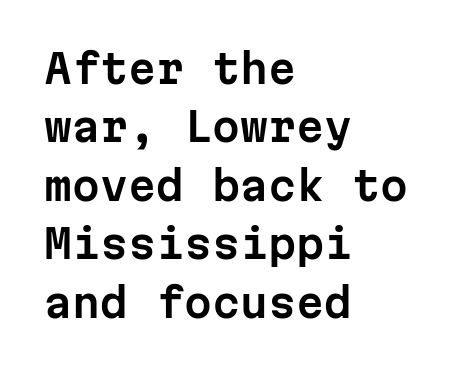
Q: Is the text italic (slanted)? A: No, it is upright.
Q: Is the typeface a serif or a sans-serif typeface? A: Sans-serif.
Q: Is the text underlined? A: No.
Q: How is the paragraph aligned? A: Left-aligned.
Q: Is the spacing between letters normal or unusually wide? A: Normal.
Q: Is the spacing between lines tight, normal or loose? A: Normal.
Q: Width (condensed, normal, or wide)? A: Normal.
Q: Stroke contrast? A: Low.
Q: x-height? A: Medium.
Q: Monospaced? A: Yes.
